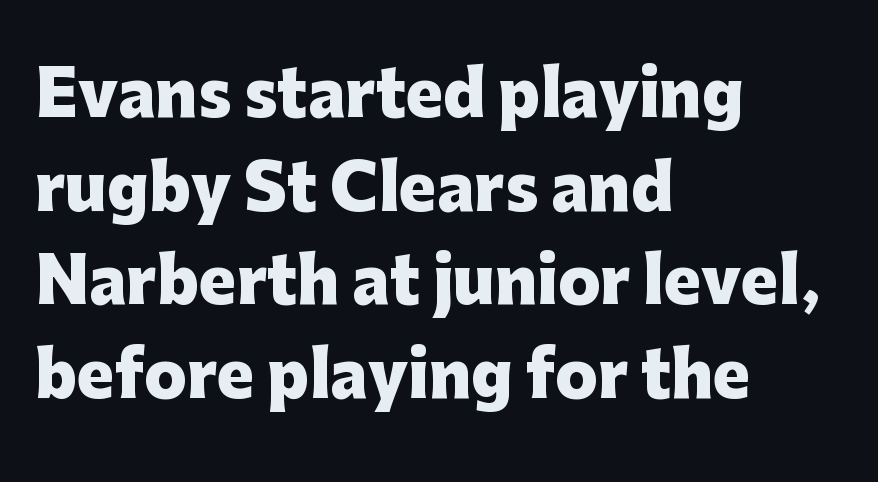
Which margin do the lines hug? The left one — the right edge is uneven. Leading matches the norm, producing a regular column. The foot of each line stays bare and open. Nope, not italic — everything's standing straight. The face used here is rendered with its standard letterfit.
